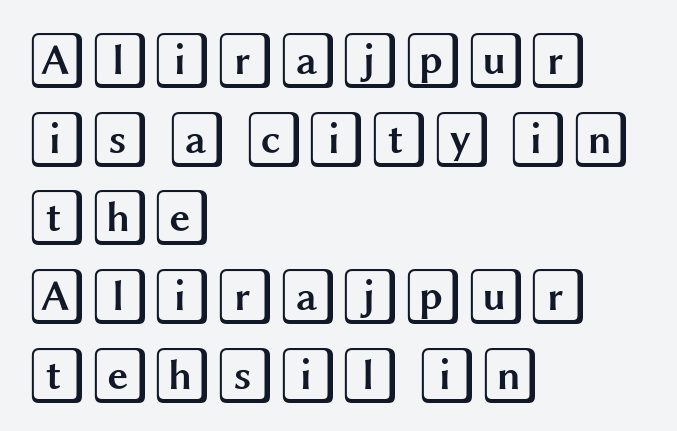
Q: Is the text italic (slanted)? A: No, it is upright.
Q: Is the text underlined? A: No.
Q: How is the paragraph aligned? A: Left-aligned.
Q: Is the spacing between letters normal or unusually wide? A: Normal.
Q: Is the spacing between lines tight, normal or loose? A: Normal.
Q: Width (condensed, normal, or wide)? A: Wide.
Q: x-height? A: Large.
